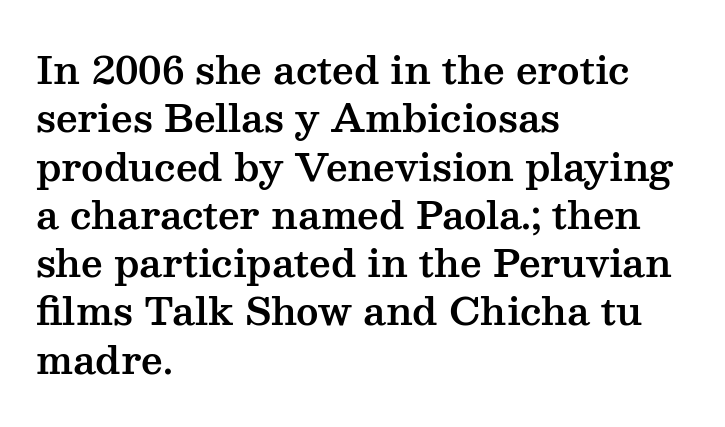
The image shows 38 px wide serif type, upright; set left-aligned, normal line spacing (1.27x), normal letter spacing, not underlined; medium stroke contrast and a medium x-height.
